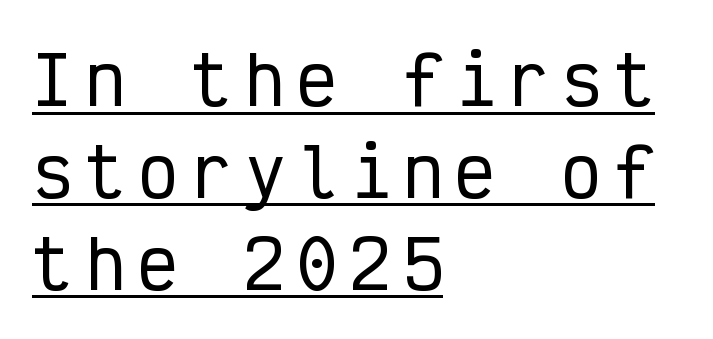
The image shows 67 px condensed sans-serif type, upright, monospaced; set left-aligned, normal line spacing (1.37x), underlined; low stroke contrast and a medium x-height.
